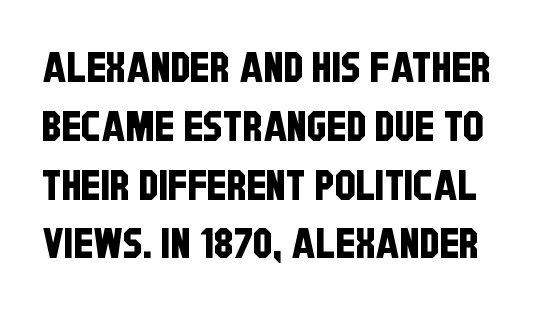
The image shows 42 px condensed sans-serif type; set normal line spacing (1.4x), normal letter spacing, not underlined; low stroke contrast and a large x-height.
